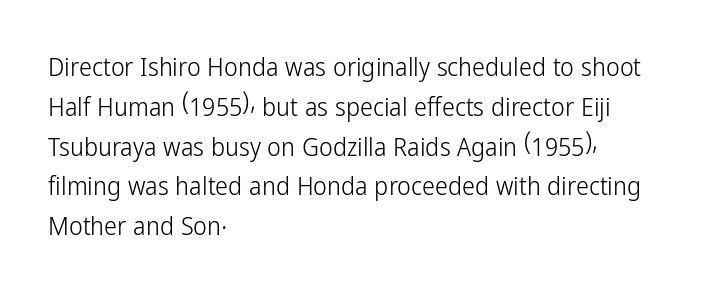
Nobody touched the tracking dial on this one. Line starts are locked; line ends wander. The block of text has a typical density, with ordinary space between rows. The glyphs are unaccompanied by any horizontal stroke below them. Notice how the stems are strictly vertical — no italics here. These glyphs show unthickened strokes, regular width or finer.
